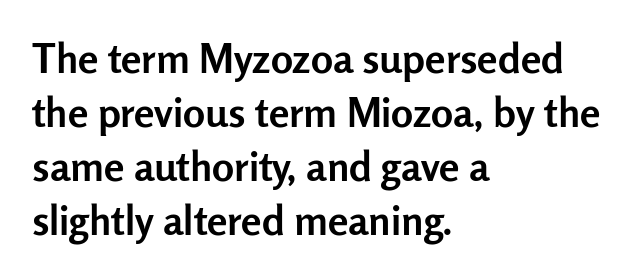
The image shows 41 px semibold sans-serif type, upright; set left-aligned, normal line spacing (1.32x), normal letter spacing, not underlined; low stroke contrast and a medium x-height.
